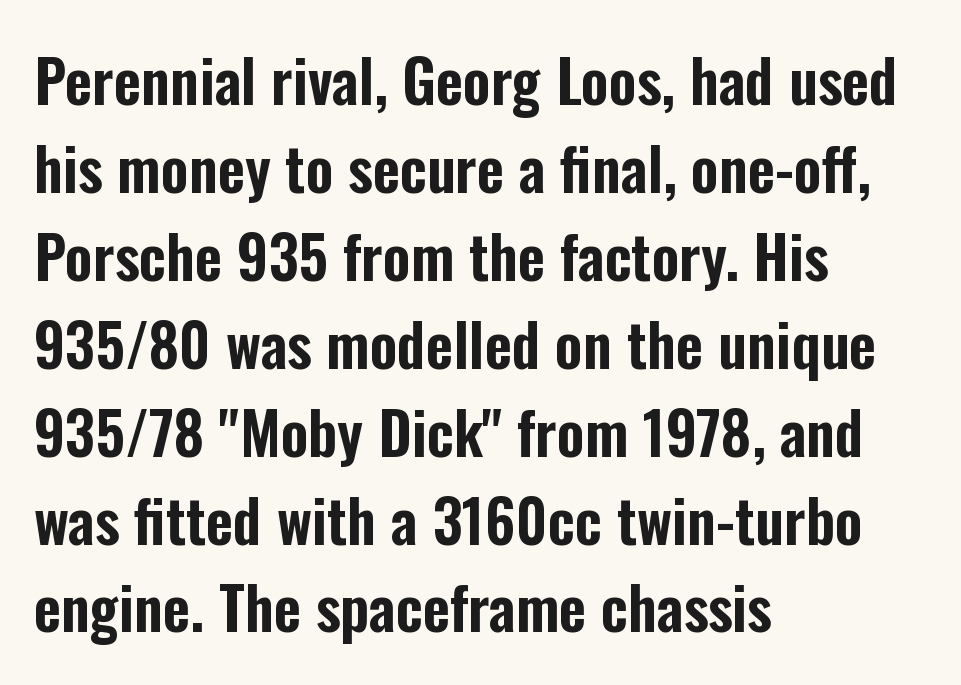
Every character sits straight up, as roman type does. The baseline area is clear. Whoever set this chose a conventional vertical rhythm. Layout note: lines flush left. Proportional: the letters do not fall into vertical columns.
